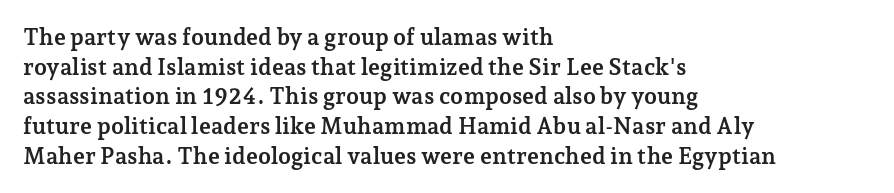
The image shows 23 px bold type, upright; set left-aligned, normal line spacing (1.29x), normal letter spacing, not underlined.
